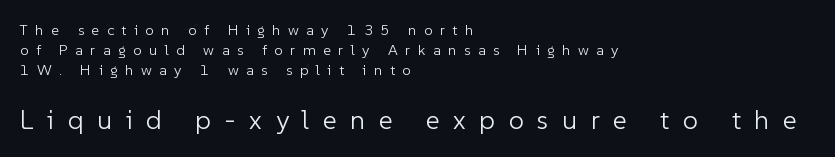
Q: Is the text bold? A: No.
Q: Is the text italic (slanted)? A: No, it is upright.
Q: Is the text underlined? A: No.
Q: How is the paragraph aligned? A: Left-aligned.
Q: Is the spacing between letters normal or unusually wide? A: Unusually wide.
Q: Is the spacing between lines tight, normal or loose? A: Normal.
Q: Which block of text is set in a larger size, the first (top) or the second (bottom)? A: The second (bottom) one.
